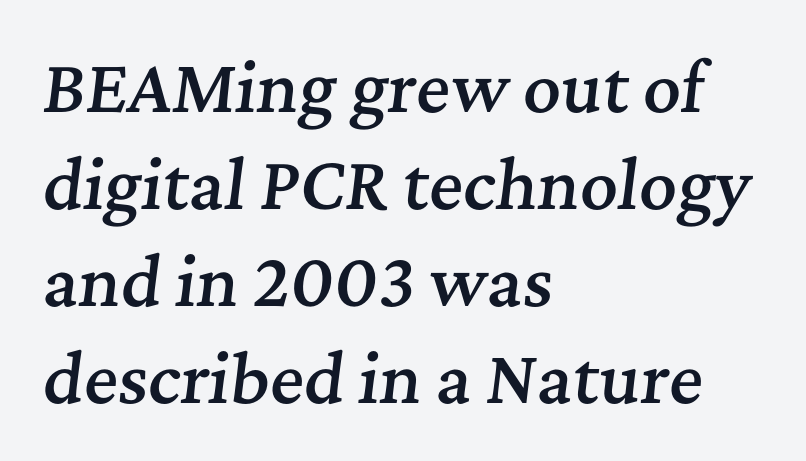
Q: Is the text bold? A: Semi-bold.
Q: Is the text italic (slanted)? A: Yes, it leans right by about 7 degrees.
Q: Is the typeface a serif or a sans-serif typeface? A: Serif.
Q: Is the text underlined? A: No.
Q: How is the paragraph aligned? A: Left-aligned.
Q: Is the spacing between letters normal or unusually wide? A: Normal.
Q: Is the spacing between lines tight, normal or loose? A: Normal.
Q: Width (condensed, normal, or wide)? A: Normal.
Q: Stroke contrast? A: Medium.
Q: x-height? A: Medium.
Q: Monospaced? A: No.
